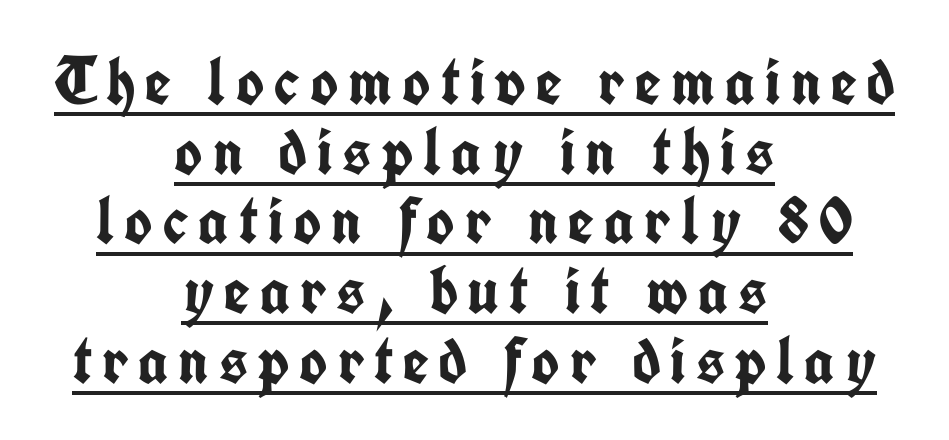
Q: Is the text bold? A: Yes.
Q: Is the text italic (slanted)? A: No, it is upright.
Q: Is the typeface a serif or a sans-serif typeface? A: Sans-serif.
Q: Is the text underlined? A: Yes.
Q: How is the paragraph aligned? A: Centered.
Q: Is the spacing between lines tight, normal or loose? A: Tight.
Q: Width (condensed, normal, or wide)? A: Condensed.
Q: Stroke contrast? A: Low.
Q: x-height? A: Medium.
Q: Monospaced? A: No.
